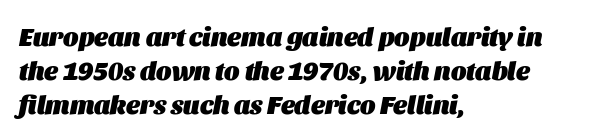
{"italic": "yes", "lean": "right", "slant_degrees": 11, "bold": "yes", "underline": "no", "align": "left", "line_spacing": "normal", "line_spacing_ratio": 1.3, "letter_spacing": "normal", "letter_spacing_em": 0.0, "glyph_px": 26}
